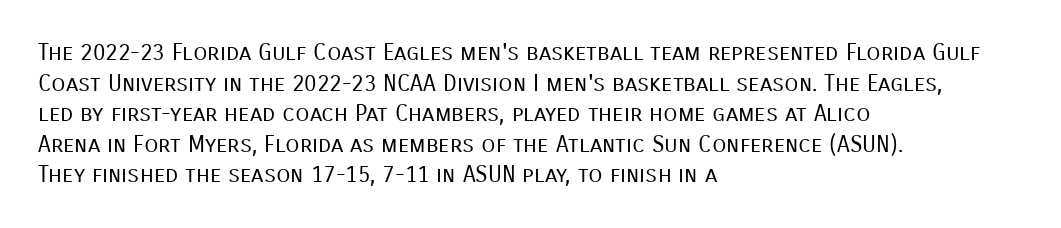
{"italic": "no", "bold": "no", "underline": "no", "align": "left", "line_spacing": "normal", "line_spacing_ratio": 1.33, "letter_spacing": "normal", "letter_spacing_em": 0.0, "glyph_px": 23}
